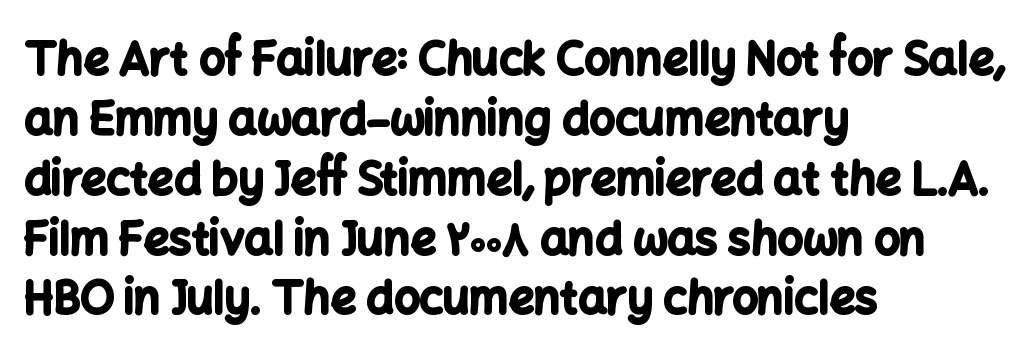
Q: Is the text bold? A: Yes.
Q: Is the text italic (slanted)? A: No, it is upright.
Q: Is the typeface a serif or a sans-serif typeface? A: Sans-serif.
Q: Is the text underlined? A: No.
Q: How is the paragraph aligned? A: Left-aligned.
Q: Is the spacing between letters normal or unusually wide? A: Normal.
Q: Is the spacing between lines tight, normal or loose? A: Normal.
Q: Width (condensed, normal, or wide)? A: Normal.
Q: Stroke contrast? A: Low.
Q: x-height? A: Medium.
Q: Monospaced? A: No.
